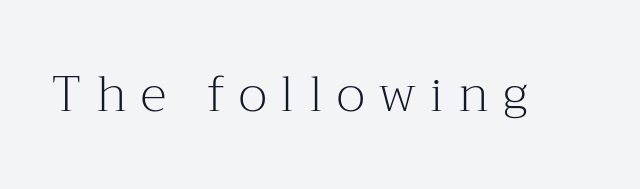
{"serif": "yes", "italic": "no", "bold": "no", "weight": "light", "width": "normal", "stroke_contrast": "medium", "x_height": "medium", "monospaced": "no", "underline": "no", "letter_spacing": "wide", "letter_spacing_em": 0.28, "glyph_px": 50}
